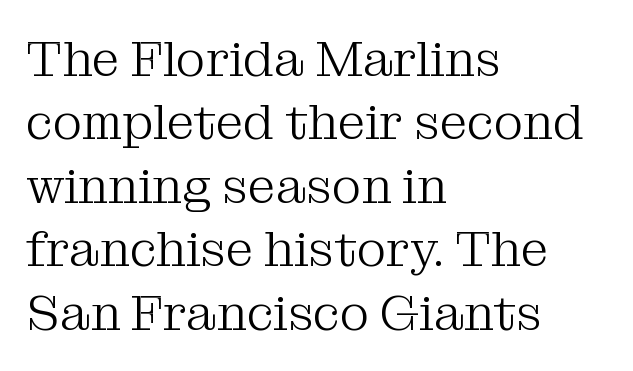
The image shows 50 px light serif type, upright; set left-aligned, normal line spacing (1.27x), normal letter spacing, not underlined; medium stroke contrast and a medium x-height.
